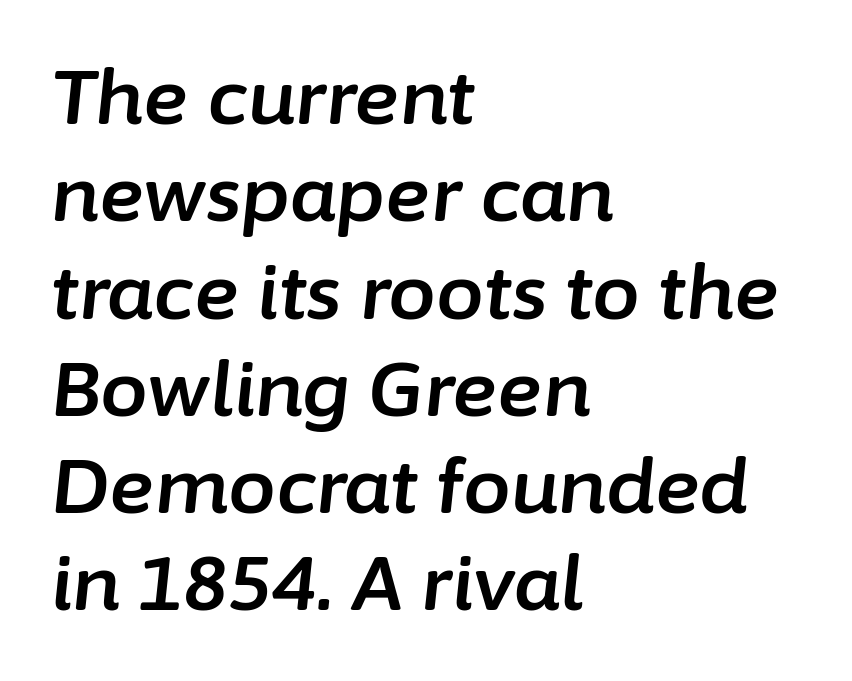
Q: Is the text italic (slanted)? A: Yes, it leans right by about 6 degrees.
Q: Is the text underlined? A: No.
Q: How is the paragraph aligned? A: Left-aligned.
Q: Is the spacing between letters normal or unusually wide? A: Normal.
Q: Is the spacing between lines tight, normal or loose? A: Normal.
Q: Width (condensed, normal, or wide)? A: Normal.
Q: Stroke contrast? A: Low.
Q: x-height? A: Medium.
Q: Monospaced? A: No.
